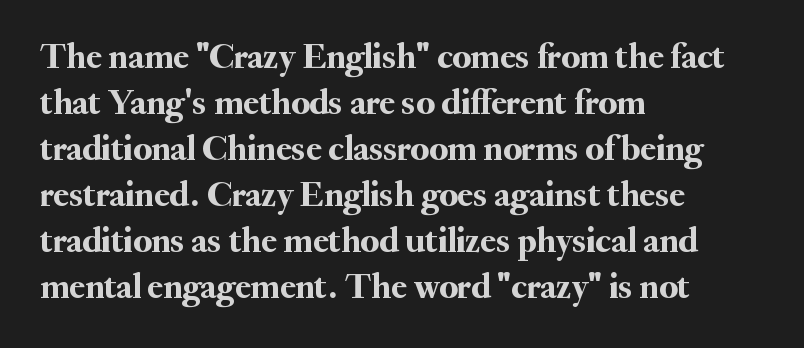
{"serif": "yes", "italic": "no", "width": "normal", "stroke_contrast": "medium", "x_height": "small", "monospaced": "no", "underline": "no", "align": "left", "line_spacing": "normal", "line_spacing_ratio": 1.28, "letter_spacing": "normal", "letter_spacing_em": 0.0, "glyph_px": 36}
